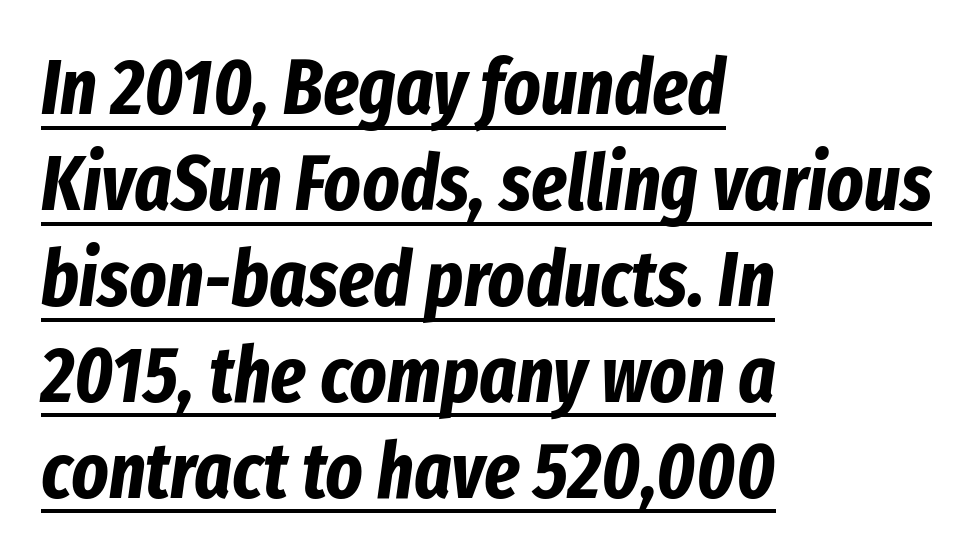
The image shows 78 px bold, condensed type, italic (leaning right); set left-aligned, line spacing 1.23x, normal letter spacing, underlined; low stroke contrast and a medium x-height.
